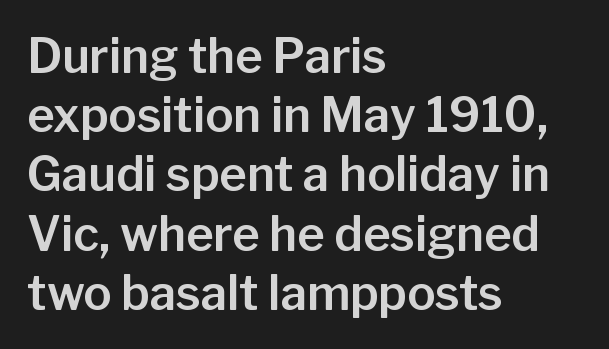
The image shows 47 px sans-serif type, upright; set left-aligned, normal line spacing (1.26x), normal letter spacing, not underlined; low stroke contrast and a medium x-height.
